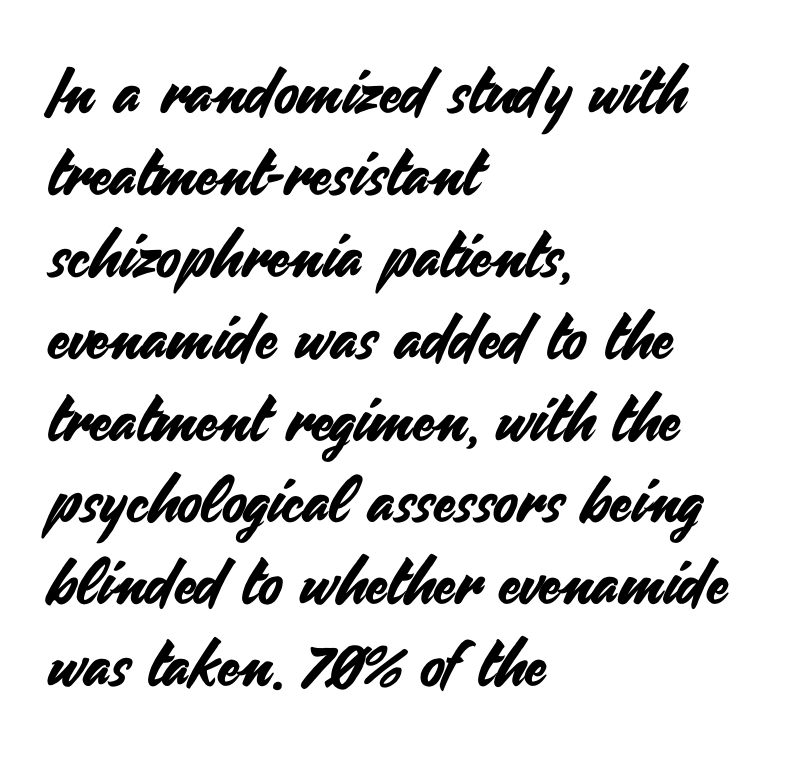
{"serif": "no", "width": "normal", "stroke_contrast": "medium", "x_height": "small", "monospaced": "no", "underline": "no", "align": "left", "line_spacing": "normal", "line_spacing_ratio": 1.3, "letter_spacing": "normal", "letter_spacing_em": 0.0, "glyph_px": 63}
